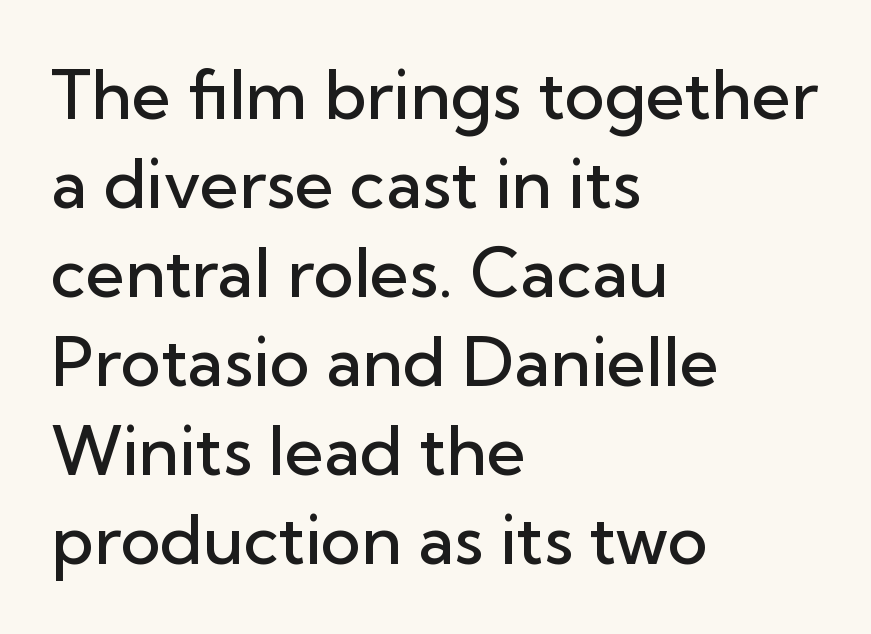
The designer left line spacing at the default. A fair bit of extra ink — the face is semibold, not bold. Think of a printed novel: that variable character pitch is what you see here. Decoration check: the copy has no underline. Nope, not italic — everything's standing straight.
